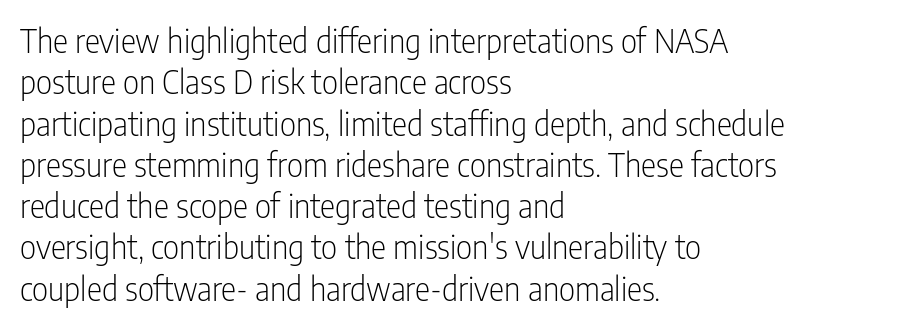
Q: Is the text bold? A: No.
Q: Is the text italic (slanted)? A: No, it is upright.
Q: Is the typeface a serif or a sans-serif typeface? A: Sans-serif.
Q: Is the text underlined? A: No.
Q: How is the paragraph aligned? A: Left-aligned.
Q: Is the spacing between letters normal or unusually wide? A: Normal.
Q: Is the spacing between lines tight, normal or loose? A: Normal.
Q: Width (condensed, normal, or wide)? A: Condensed.
Q: Stroke contrast? A: Low.
Q: x-height? A: Medium.
Q: Monospaced? A: No.
